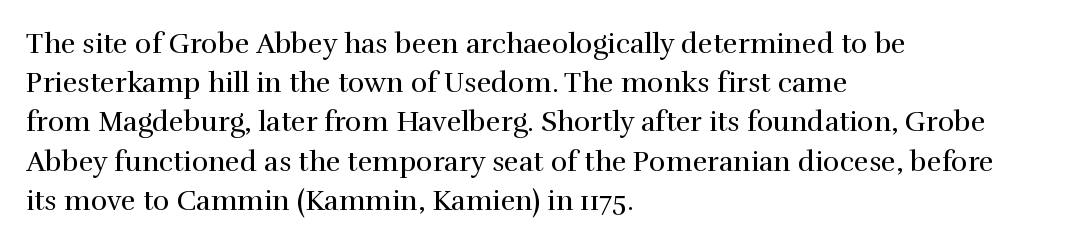
The image shows 28 px regular-weight serif type, upright; set left-aligned, normal line spacing (1.4x), normal letter spacing, not underlined; a medium x-height.
